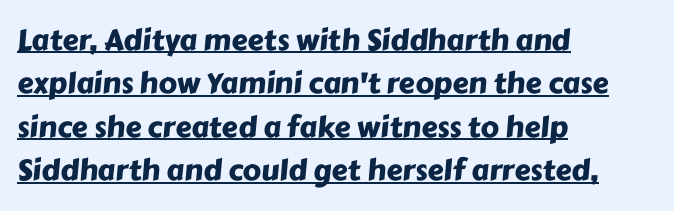
{"serif": "no", "width": "normal", "stroke_contrast": "low", "x_height": "medium", "monospaced": "no", "underline": "yes", "align": "left", "line_spacing": "normal", "line_spacing_ratio": 1.5, "letter_spacing": "normal", "letter_spacing_em": 0.0, "glyph_px": 29}
